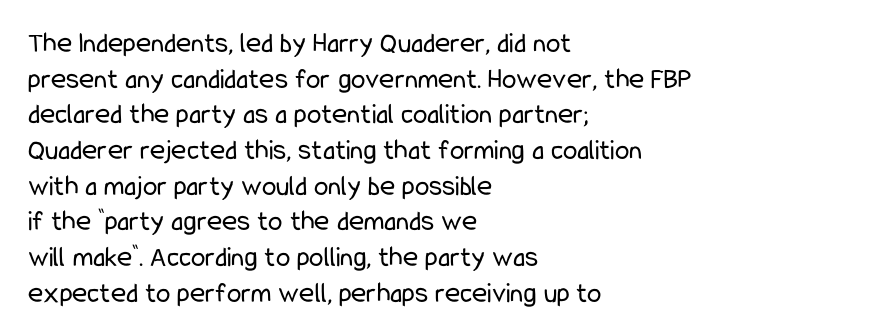
A classic flush-left, rag-right setting is used for this passage. The type is set solid horizontally, with unmodified tracking. Nobody drew a line under any word here. Do the characters align in a grid? No, the font is proportional.
